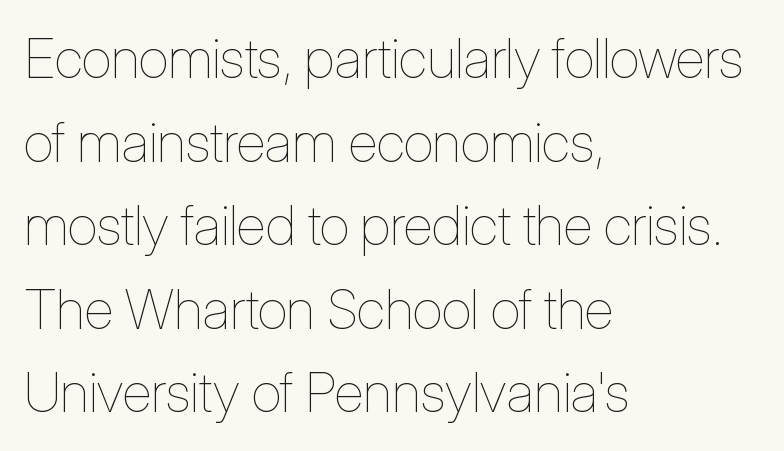
The image shows 55 px thin, condensed type, upright; set left-aligned, normal line spacing (1.52x), normal letter spacing, not underlined; low stroke contrast and a medium x-height.
